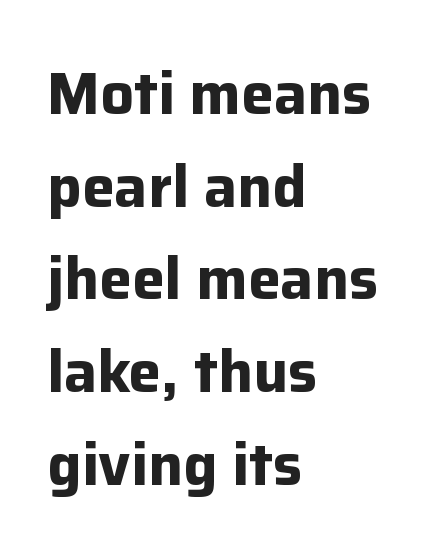
Q: Is the text bold? A: Yes.
Q: Is the text italic (slanted)? A: No, it is upright.
Q: Is the typeface a serif or a sans-serif typeface? A: Sans-serif.
Q: Is the text underlined? A: No.
Q: How is the paragraph aligned? A: Left-aligned.
Q: Is the spacing between letters normal or unusually wide? A: Normal.
Q: Is the spacing between lines tight, normal or loose? A: Normal.
Q: Width (condensed, normal, or wide)? A: Normal.
Q: Stroke contrast? A: Low.
Q: x-height? A: Medium.
Q: Monospaced? A: No.
